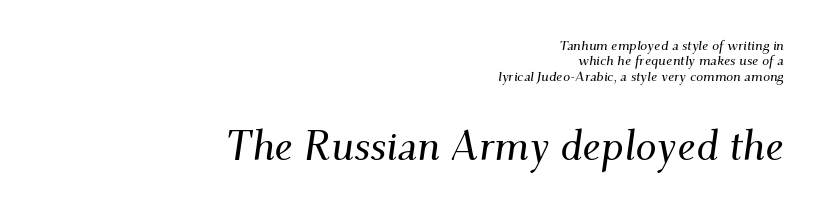
{"serif": "yes", "italic": "yes", "lean": "right", "slant_degrees": 9, "width": "normal", "stroke_contrast": "medium", "x_height": "small", "monospaced": "no", "underline": "no", "align": "right", "line_spacing": "tight", "line_spacing_ratio": 1.09, "letter_spacing": "normal", "letter_spacing_em": 0.0, "larger_block": "second", "size_ratio": 3.0, "glyph_px": 42}
